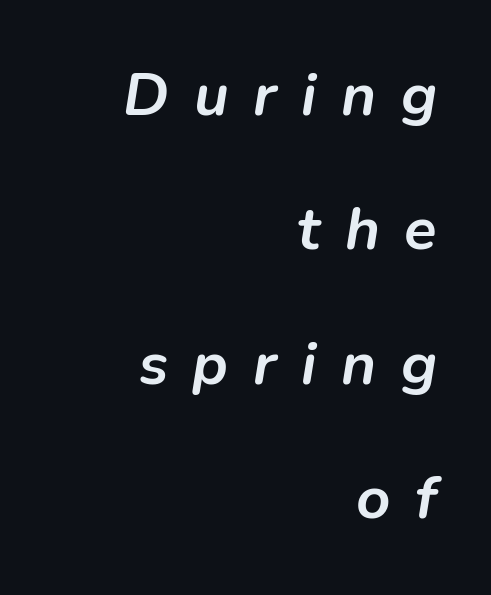
{"italic": "yes", "lean": "right", "slant_degrees": 9, "bold": "yes", "weight": "semibold", "width": "normal", "stroke_contrast": "low", "x_height": "medium", "monospaced": "no", "underline": "no", "align": "right", "line_spacing": "loose", "line_spacing_ratio": 2.24, "letter_spacing": "wide", "letter_spacing_em": 0.41, "glyph_px": 60}
